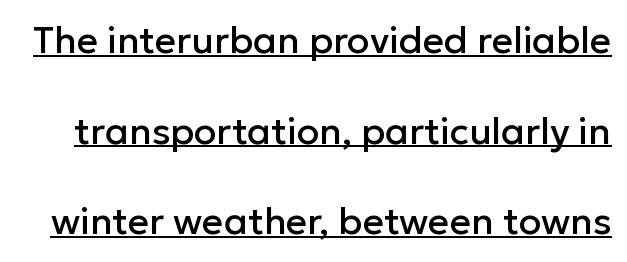
{"serif": "no", "italic": "no", "width": "normal", "stroke_contrast": "low", "x_height": "medium", "monospaced": "no", "underline": "yes", "line_spacing": "loose", "line_spacing_ratio": 2.45, "letter_spacing": "normal", "letter_spacing_em": 0.0, "glyph_px": 37}
